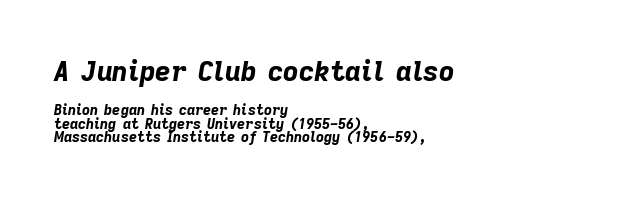
Size hierarchy here favors the leading block over the trailing one. If you drew a line through each stem, it would be angled. In terms of weight, the rendering is a true, heavy bold. The rendering keeps characters at their native spacing.
